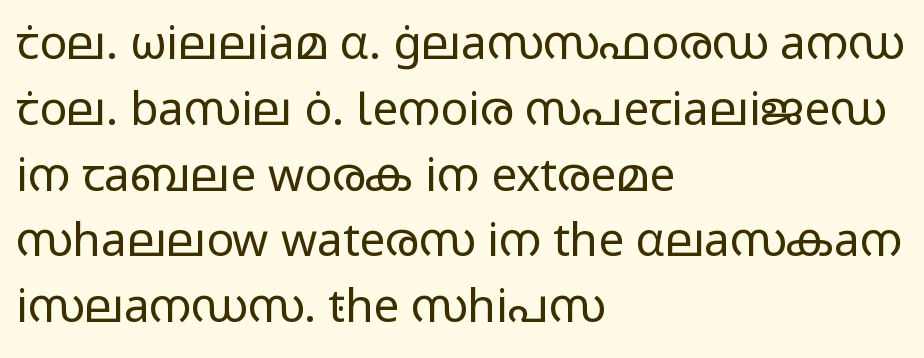
The image shows 46 px regular-weight, wide sans-serif type, upright; set left-aligned, normal line spacing (1.43x), normal letter spacing, not underlined; low stroke contrast and a medium x-height.
